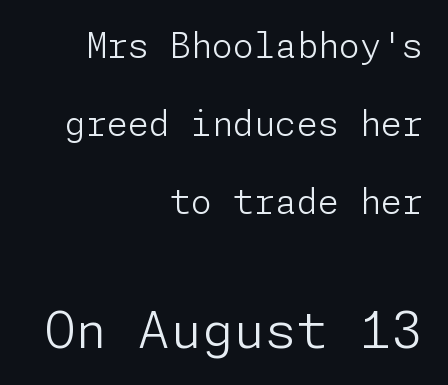
The image shows 51 px light sans-serif type, upright; set right-aligned, loose line spacing (2.29x), normal letter spacing, not underlined; the second (bottom) block is 1.5x larger; low stroke contrast and a medium x-height.
